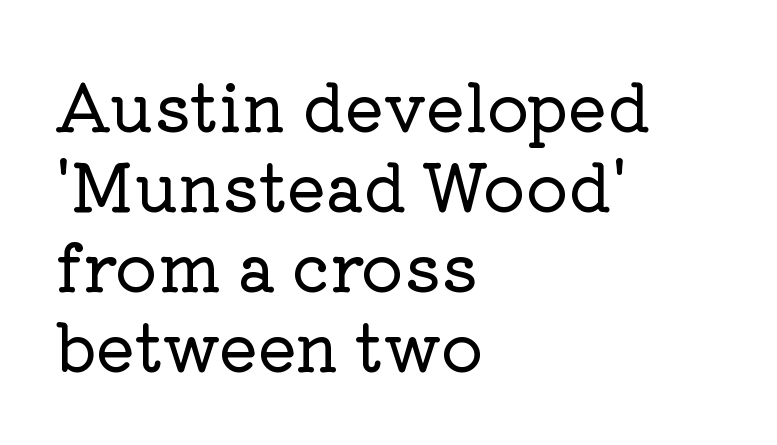
{"serif": "yes", "italic": "no", "width": "normal", "stroke_contrast": "low", "x_height": "medium", "monospaced": "no", "underline": "no", "align": "left", "line_spacing_ratio": 1.23, "letter_spacing": "normal", "letter_spacing_em": 0.0, "glyph_px": 65}
